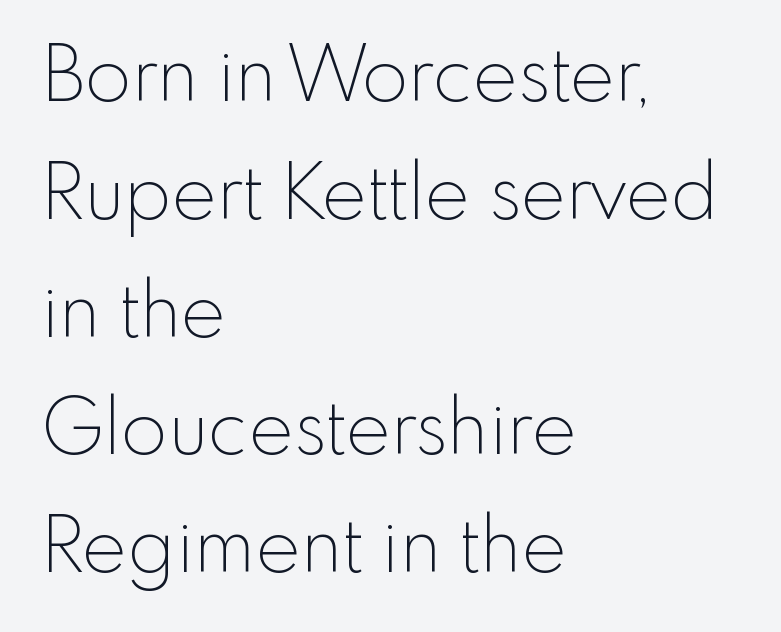
The image shows 76 px thin sans-serif type, upright; set left-aligned, normal line spacing (1.55x), normal letter spacing, not underlined; a small x-height.
